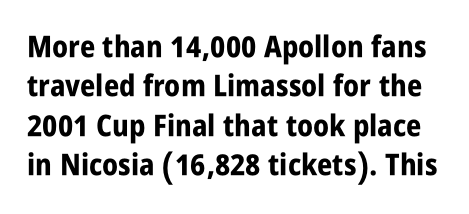
Does the leading feel generous? No, just average. Varying glyph widths throughout — classic text-font behaviour. Quick note: underline off. This sample uses plain, unmodified letter spacing. On the weight axis this lands at bold, roughly 700. The characters display no serif detailing; their extremities are plain.
